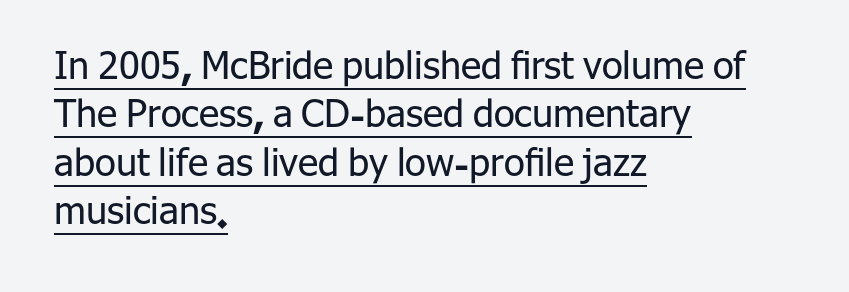
A rule runs beneath these lines of type. The rendering uses natural spacing where letterforms have individual widths. The typeface has the unassuming heft of standard copy or less. Vertically, the passage feels balanced, rows spaced as you'd expect. These lines are set flush left with a ragged right edge. The passage shown has conventional tracking throughout.
